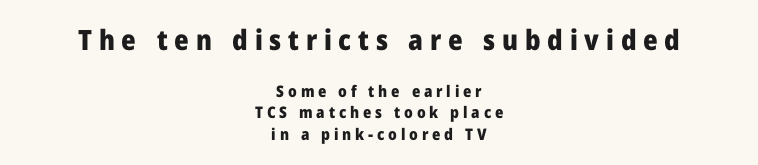
Regular leading. Chunky letters — that's bold for sure. Loose tracking; the words dissolve into strings of separated letters. The typeface chosen for these lines omits serifs. Posture: vertical. Character widths vary here, with narrow letters taking less room than wide ones.
